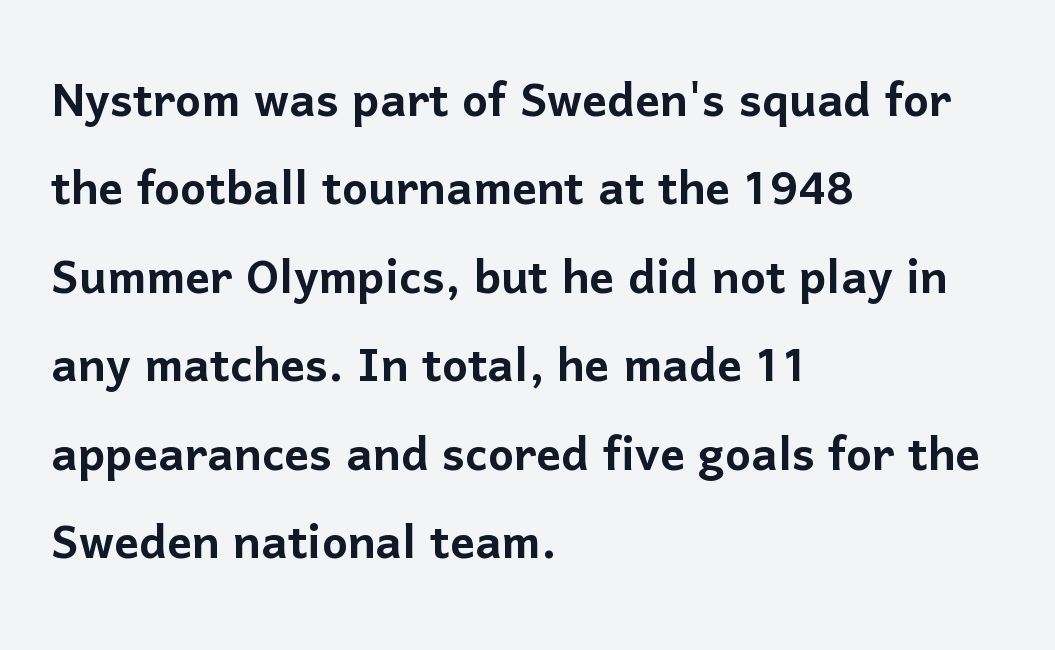
{"serif": "no", "italic": "no", "width": "normal", "stroke_contrast": "low", "x_height": "medium", "monospaced": "no", "underline": "no", "align": "left", "line_spacing": "normal", "line_spacing_ratio": 1.45, "letter_spacing": "normal", "letter_spacing_em": 0.0, "glyph_px": 61}
